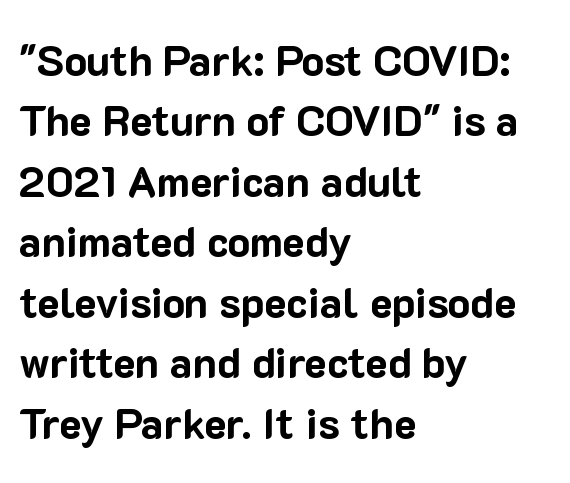
Alignment: flush left. The type is set solid horizontally, with unmodified tracking. Compared with an ordinary text face, these strokes are far heavier — a full bold. Examine the stroke ends and you'll find no serifs. The specimen reads as upright at a glance.
